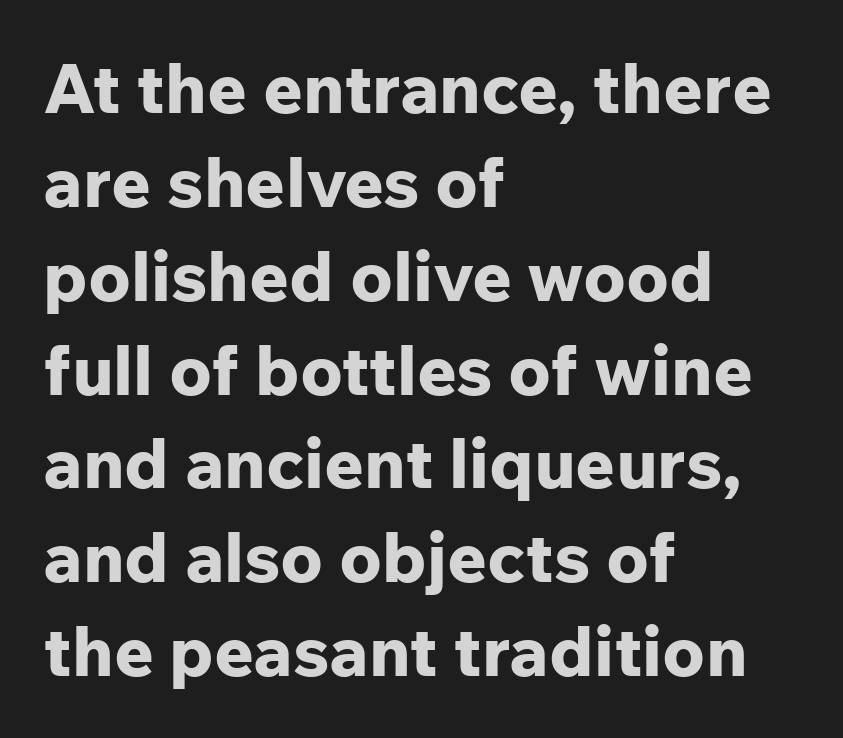
{"serif": "no", "italic": "no", "bold": "yes", "weight": "bold", "width": "normal", "stroke_contrast": "low", "x_height": "medium", "monospaced": "no", "underline": "no", "align": "left", "line_spacing": "normal", "line_spacing_ratio": 1.36, "letter_spacing": "normal", "letter_spacing_em": 0.0, "glyph_px": 69}
